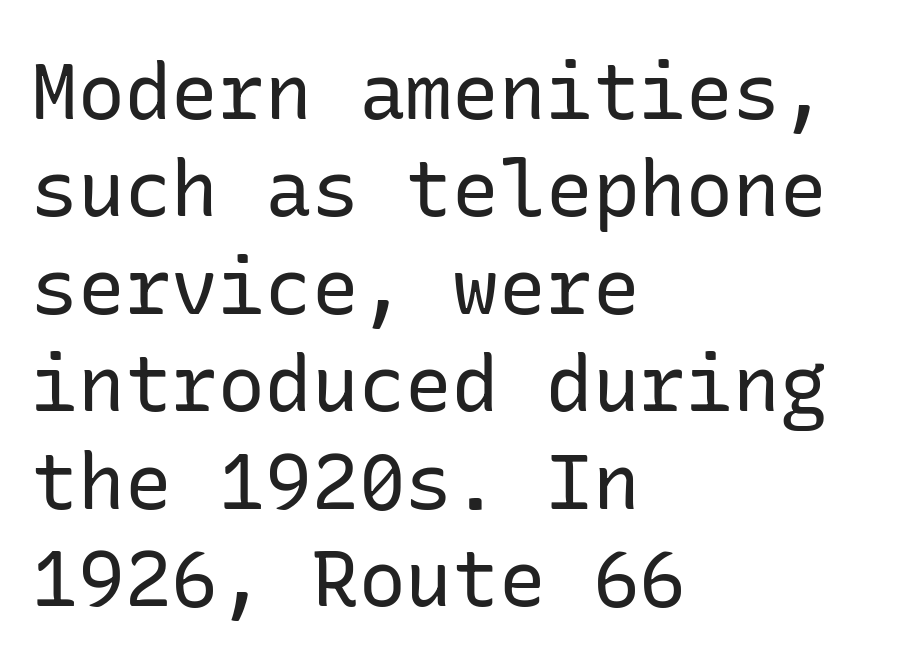
Q: Is the text bold? A: No.
Q: Is the text italic (slanted)? A: No, it is upright.
Q: Is the typeface a serif or a sans-serif typeface? A: Sans-serif.
Q: Is the text underlined? A: No.
Q: How is the paragraph aligned? A: Left-aligned.
Q: Is the spacing between letters normal or unusually wide? A: Normal.
Q: Is the spacing between lines tight, normal or loose? A: Normal.
Q: Width (condensed, normal, or wide)? A: Normal.
Q: Stroke contrast? A: Low.
Q: x-height? A: Medium.
